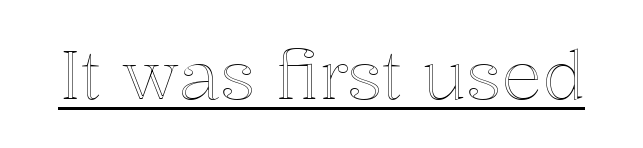
The image shows 67 px text type, upright; set normal letter spacing, underlined; a medium x-height.
